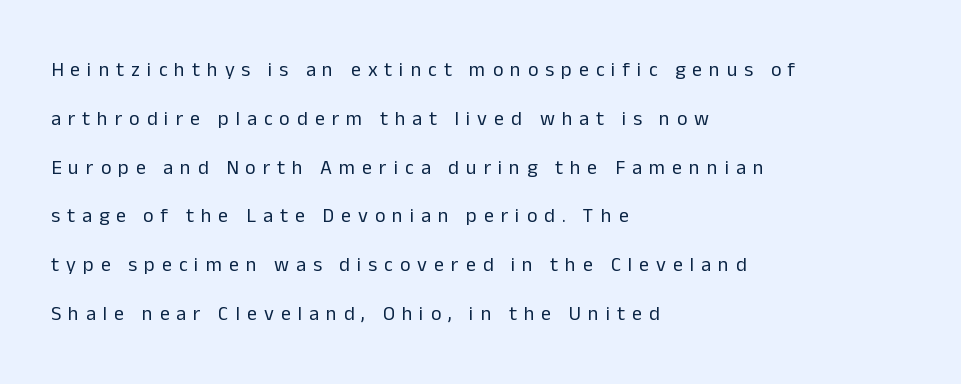
The image shows 20 px text type, upright; set left-aligned, loose line spacing (2.44x), unusually wide letter spacing (+0.35 em), not underlined.
